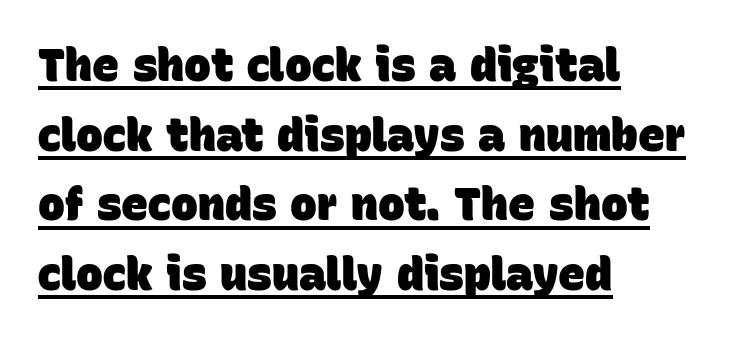
Q: Is the text bold? A: Yes.
Q: Is the typeface a serif or a sans-serif typeface? A: Sans-serif.
Q: Is the text underlined? A: Yes.
Q: How is the paragraph aligned? A: Left-aligned.
Q: Is the spacing between letters normal or unusually wide? A: Normal.
Q: Is the spacing between lines tight, normal or loose? A: Normal.
Q: Width (condensed, normal, or wide)? A: Normal.
Q: Stroke contrast? A: Low.
Q: x-height? A: Large.
Q: Monospaced? A: No.
